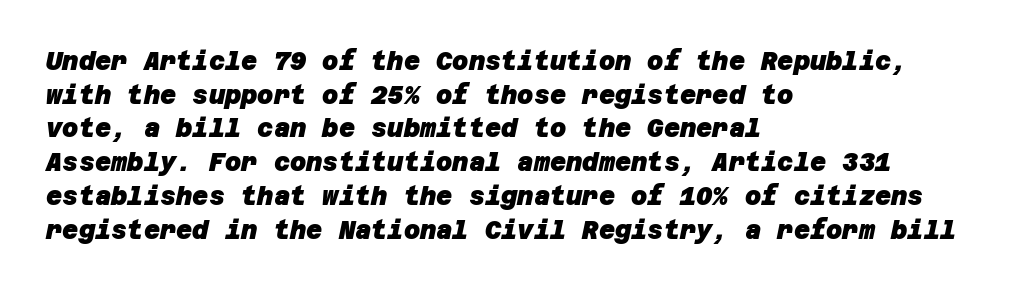
Notice how thick the strokes are: this is what a full bold looks like. This sample uses plain, unmodified letter spacing. Visually the block forms a straight wall on the left and a jagged coastline on the right. A typesetter would call this leading conventional body-copy spacing.
